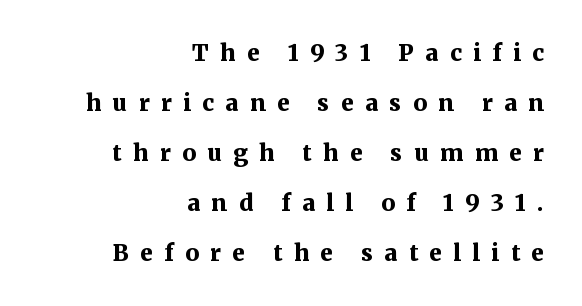
The image shows 23 px bold type, upright; set right-aligned, loose line spacing (2.17x), unusually wide letter spacing (+0.49 em), not underlined.
